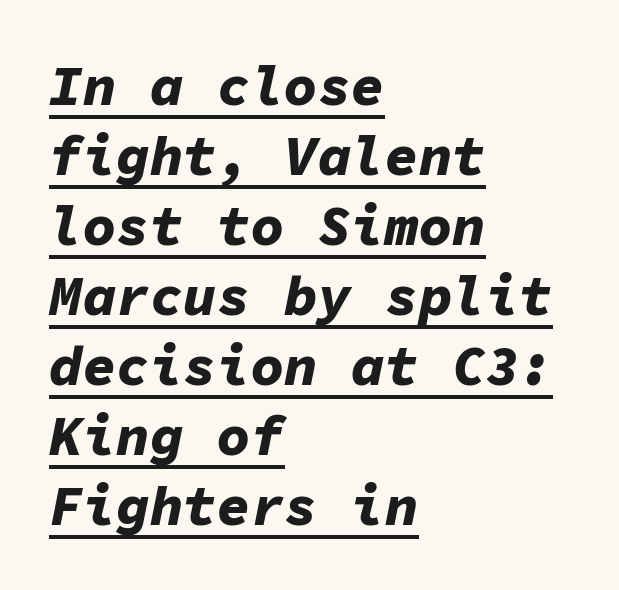
The image shows 56 px bold type, italic (leaning right), monospaced; set left-aligned, normal line spacing (1.25x), normal letter spacing, underlined; low stroke contrast and a medium x-height.
